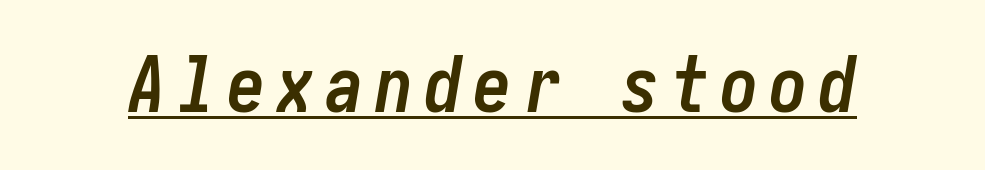
The passage shown is underscored from start to finish. Typographic density is high because the face is bold. The axis of the letterforms is tilted away from vertical.
